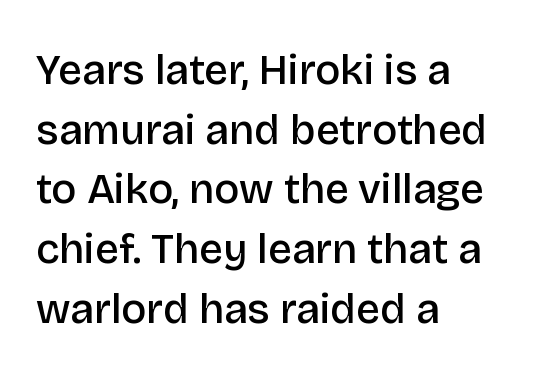
Q: Is the text bold? A: Semi-bold.
Q: Is the text italic (slanted)? A: No, it is upright.
Q: Is the typeface a serif or a sans-serif typeface? A: Sans-serif.
Q: Is the text underlined? A: No.
Q: How is the paragraph aligned? A: Left-aligned.
Q: Is the spacing between letters normal or unusually wide? A: Normal.
Q: Is the spacing between lines tight, normal or loose? A: Normal.
Q: Width (condensed, normal, or wide)? A: Normal.
Q: Stroke contrast? A: Low.
Q: x-height? A: Large.
Q: Monospaced? A: No.
